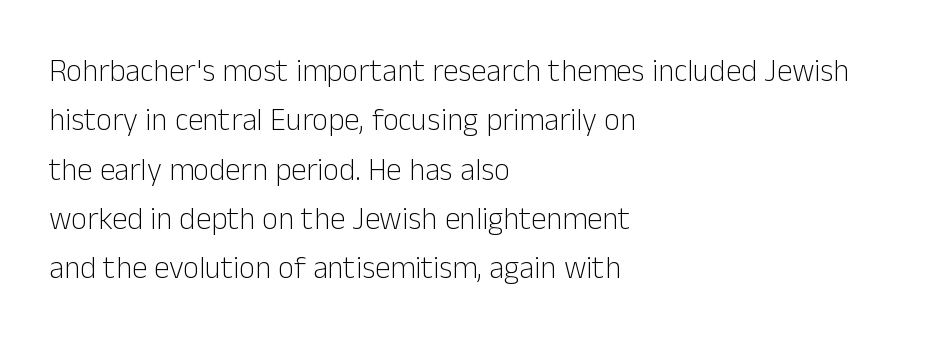
The image shows 31 px light sans-serif type, upright; set left-aligned, normal line spacing (1.59x), normal letter spacing, not underlined; low stroke contrast and a medium x-height.
